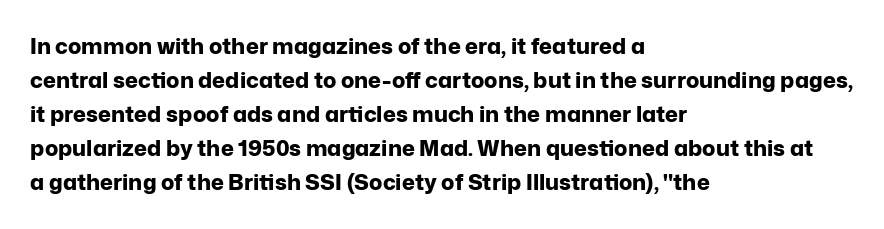
{"italic": "no", "bold": "yes", "underline": "no", "align": "left", "line_spacing": "normal", "line_spacing_ratio": 1.55, "letter_spacing": "normal", "letter_spacing_em": 0.0, "glyph_px": 22}
